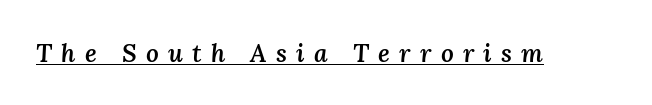
Here the glyphs are tracked loosely, breaking word shapes into spaced letters. The face used here appears with an underline applied. As a designer I'd log this as weight 600, semibold. In terms of posture, this sample is oblique.
